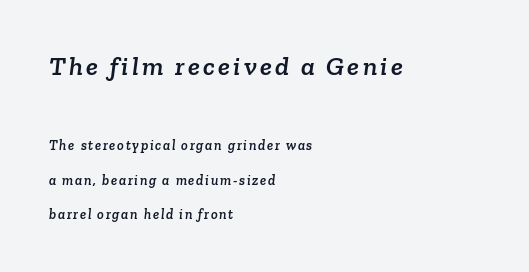
{"underline": "no", "align": "left", "line_spacing": "loose", "line_spacing_ratio": 2.44, "larger_block": "first", "size_ratio": 1.93, "glyph_px": 27}
